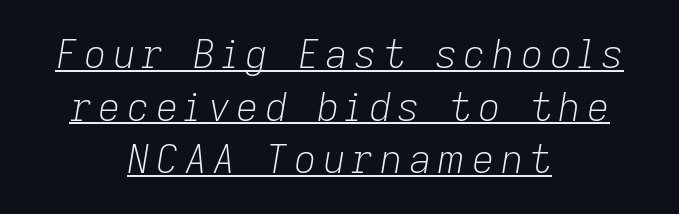
The image shows 39 px light type, italic (leaning right); set centered, normal line spacing (1.35x), underlined; low stroke contrast and a medium x-height.
